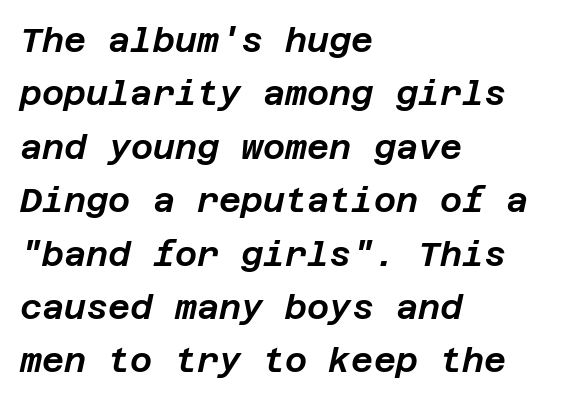
The image shows 34 px text type, italic (leaning right); set left-aligned, normal line spacing (1.57x), normal letter spacing, not underlined; low stroke contrast and a large x-height.
